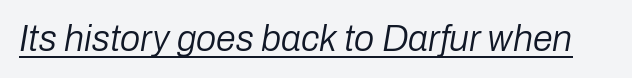
{"italic": "yes", "lean": "right", "slant_degrees": 10, "bold": "no", "weight": "regular", "width": "normal", "stroke_contrast": "low", "x_height": "medium", "monospaced": "no", "underline": "yes", "letter_spacing": "normal", "letter_spacing_em": 0.0, "glyph_px": 36}
